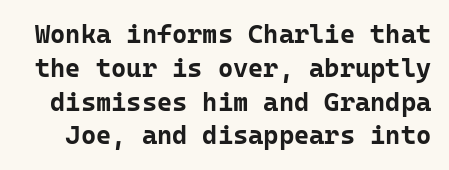
The image shows 26 px bold type, upright; set normal line spacing (1.3x), normal letter spacing, not underlined.
